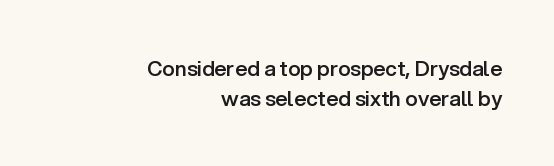
The image shows 21 px text type, upright; set right-aligned, normal line spacing (1.43x), normal letter spacing, not underlined.
